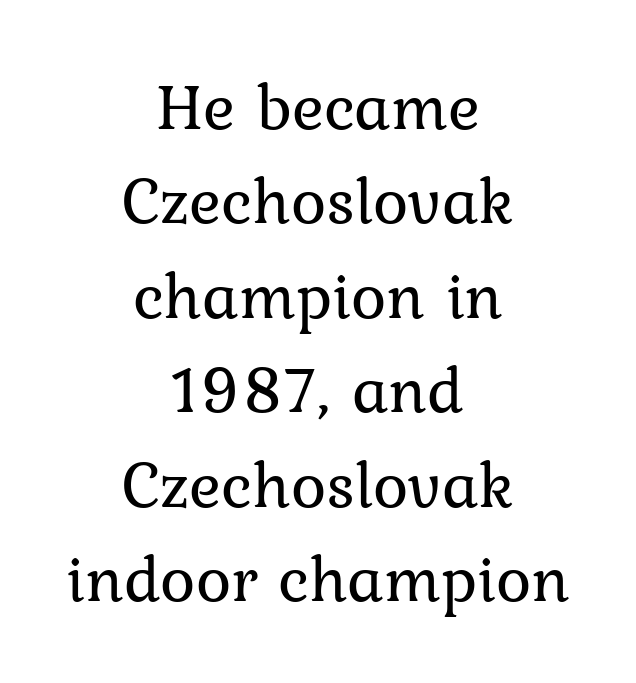
The image shows 67 px regular-weight serif type, upright; set centered, normal line spacing (1.41x), normal letter spacing, not underlined; low stroke contrast and a medium x-height.
